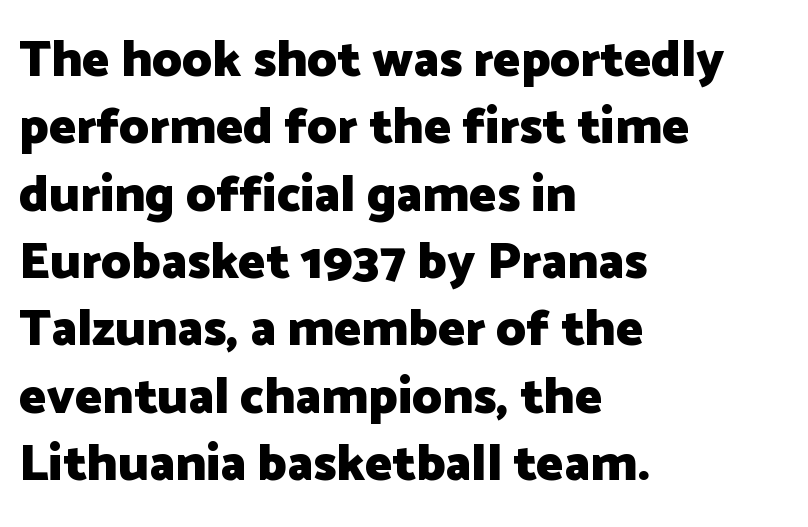
Q: Is the text bold? A: Yes.
Q: Is the text italic (slanted)? A: No, it is upright.
Q: Is the typeface a serif or a sans-serif typeface? A: Sans-serif.
Q: Is the text underlined? A: No.
Q: How is the paragraph aligned? A: Left-aligned.
Q: Is the spacing between letters normal or unusually wide? A: Normal.
Q: Is the spacing between lines tight, normal or loose? A: Normal.
Q: Width (condensed, normal, or wide)? A: Normal.
Q: Stroke contrast? A: Low.
Q: x-height? A: Medium.
Q: Monospaced? A: No.
